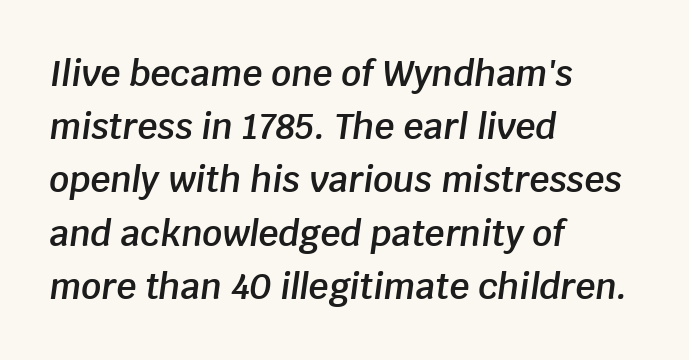
Reading down the column, the eye jumps a familiar distance to each next line. The passage shown is typed in a proportional face where columns would drift. Nobody touched the tracking dial on this one. Each row of text sits above clean, open space. A typesetter would mark this as italic. The characters look somewhat weighty, a semibold short of true bold.
